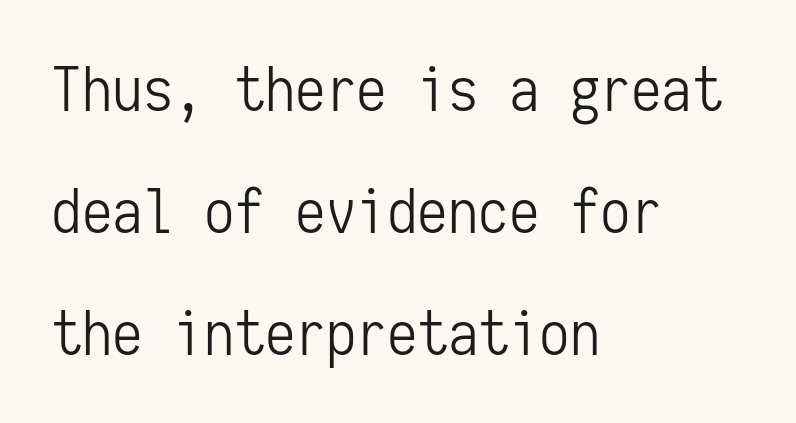
These lines stack with their left ends in a neat column. This rendering employs a face without finishing strokes, i.e., a sans-serif. A typesetter would call this zero additional tracking. A roman cut, with each character standing at attention. Looks like terminal output: every glyph gets an equal slot.
